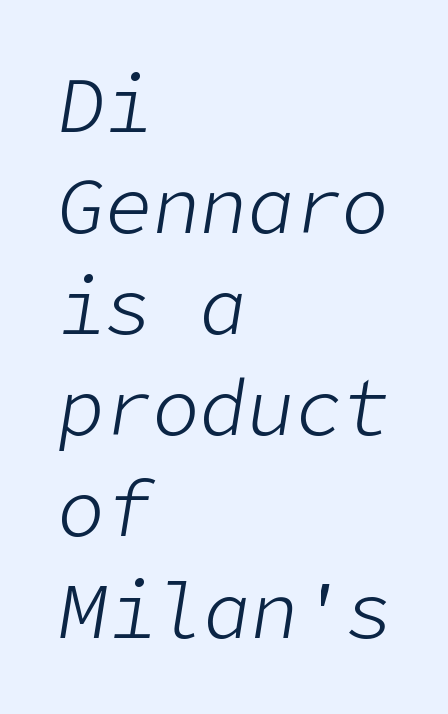
{"italic": "yes", "lean": "right", "slant_degrees": 9, "bold": "no", "weight": "light", "width": "normal", "stroke_contrast": "low", "x_height": "medium", "underline": "no", "align": "left", "line_spacing": "normal", "line_spacing_ratio": 1.28, "letter_spacing": "normal", "letter_spacing_em": 0.0, "glyph_px": 79}
